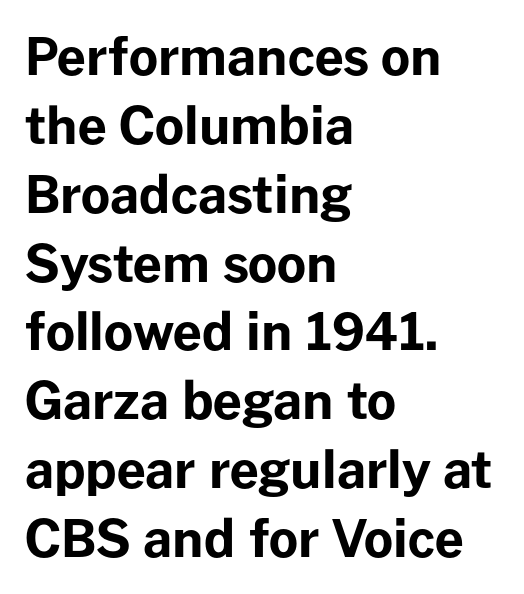
Tracking here is standard; glyphs follow each other at the usual distance. Typographically, this falls in the sans-serif category. In CSS terms this would be text-align: left. A typesetter would call this leading conventional body-copy spacing. Is there any slant? The stems are plumb. Note the varied advance widths — an 'i' is clearly narrower than an 'm'.
